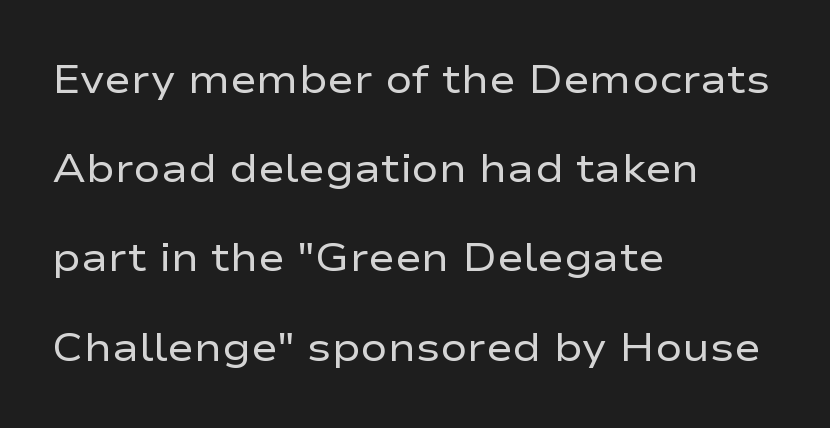
In terms of posture, this sample is upright. The horizontal fit of the characters is conventional and even. Quick note: underline off. The paragraph has a hard left edge and a soft right edge. In terms of letterform style, serifs are entirely absent. The font is comparable to plain body text, perhaps lighter.
